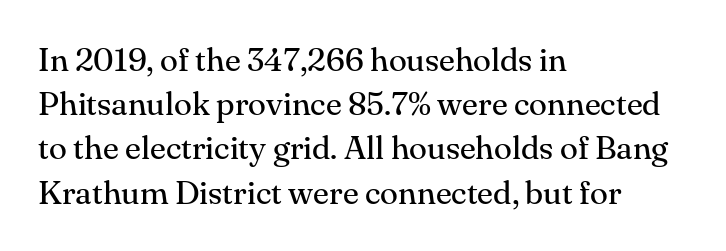
The image shows 33 px regular-weight serif type, upright; set left-aligned, normal line spacing (1.34x), normal letter spacing, not underlined; medium stroke contrast and a small x-height.
